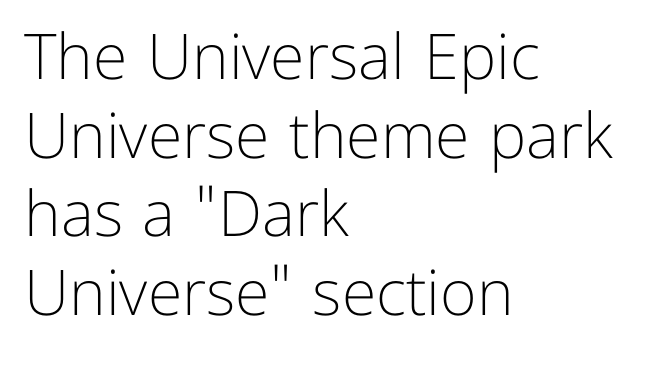
Caption: multi-line text, flush left, ragged right. Vertical spacing — default. Each letter's strokes conclude bluntly, with no projecting serifs. Designer's note — italics off, roman on. These glyphs show unthickened strokes, regular width or finer.
